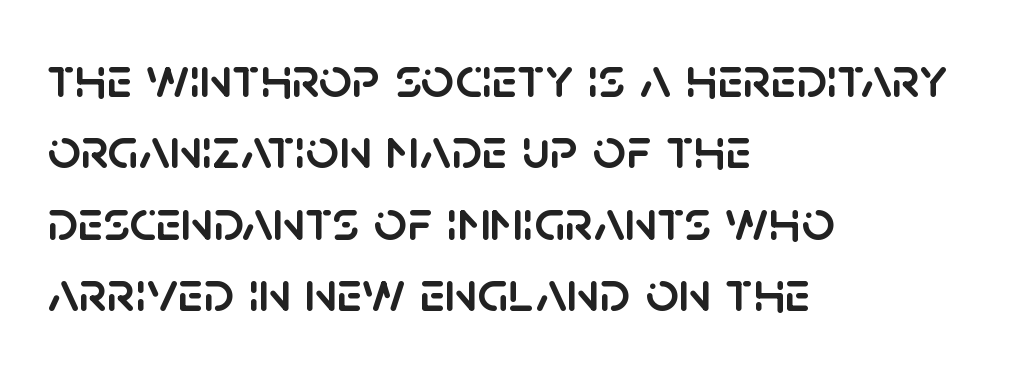
Any mark beneath the type? The region is blank. Horizontally, the lines are justified to the leading edge only. Each letter's strokes conclude bluntly, with no projecting serifs. Upright lettering throughout. Varying glyph widths throughout — classic text-font behaviour.
